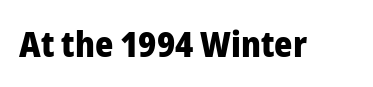
{"serif": "no", "italic": "no", "bold": "yes", "weight": "heavy", "width": "normal", "stroke_contrast": "low", "x_height": "medium", "monospaced": "no", "underline": "no", "letter_spacing": "normal", "letter_spacing_em": 0.0, "glyph_px": 35}
